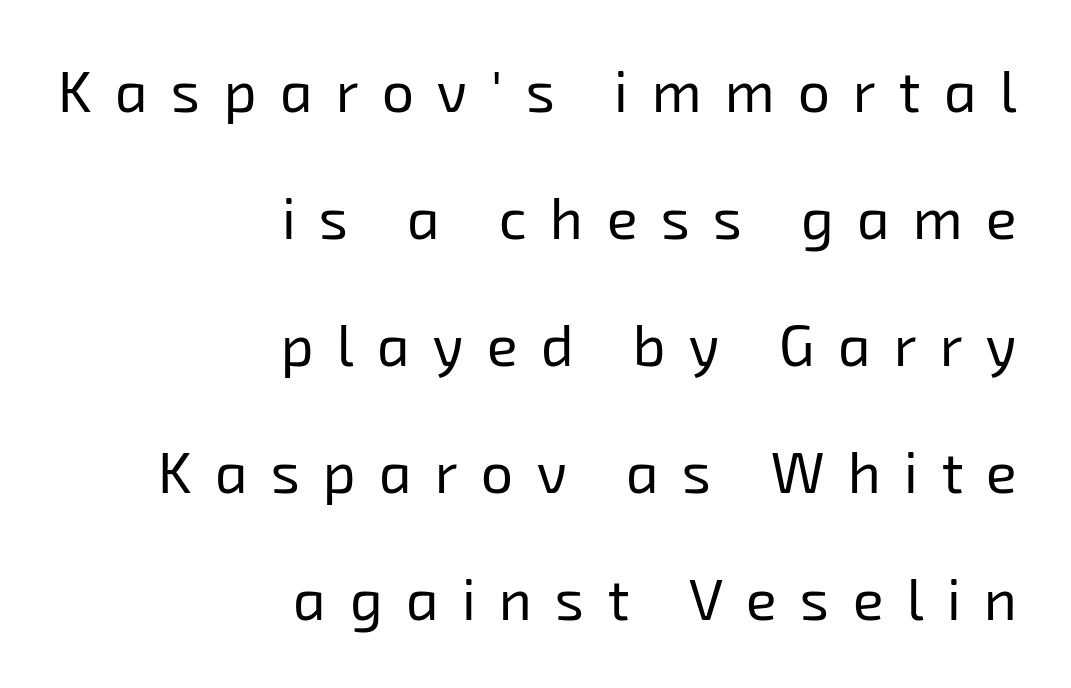
The image shows 57 px regular-weight sans-serif type; set right-aligned, loose line spacing (2.23x), unusually wide letter spacing (+0.41 em), not underlined; low stroke contrast and a medium x-height.
